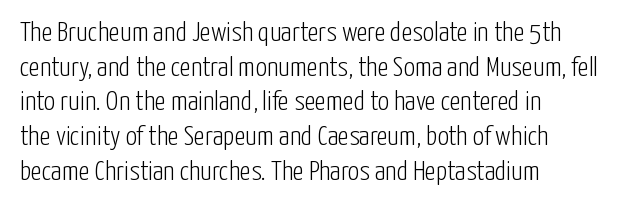
The specimen reads as upright at a glance. Honestly, there is no underline to notice here at all. The passage shown is typeset with a sans-serif family. Look at the tracking — it's just the regular setting, nothing added.
